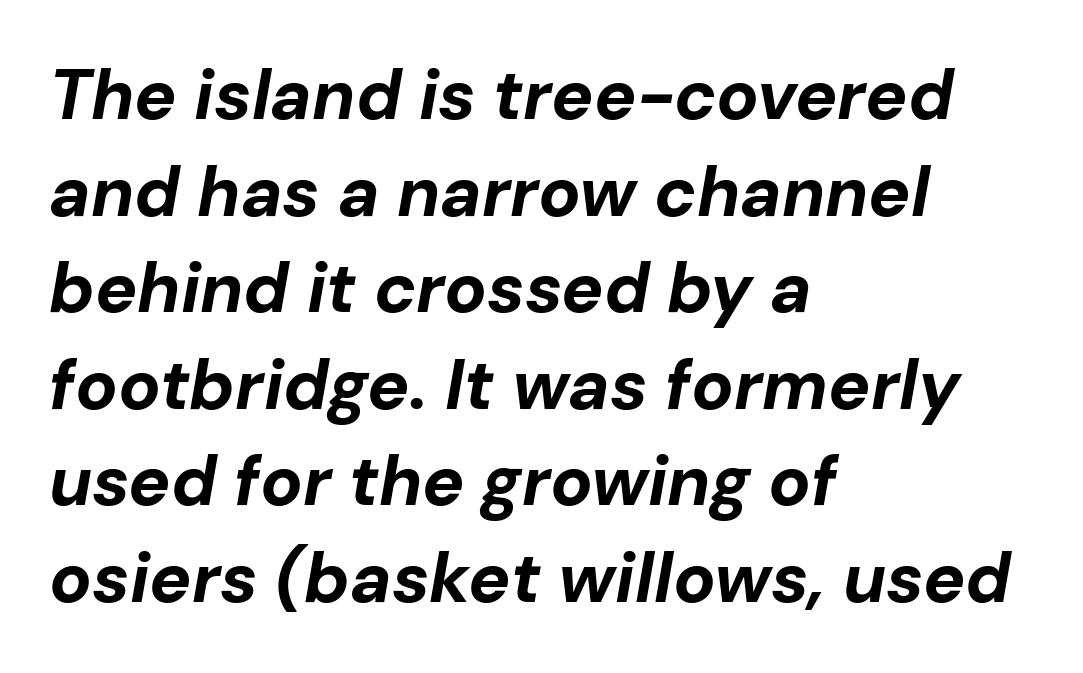
Q: Is the text bold? A: Yes.
Q: Is the text italic (slanted)? A: Yes, it leans right by about 10 degrees.
Q: Is the text underlined? A: No.
Q: How is the paragraph aligned? A: Left-aligned.
Q: Is the spacing between letters normal or unusually wide? A: Normal.
Q: Is the spacing between lines tight, normal or loose? A: Normal.
Q: Width (condensed, normal, or wide)? A: Normal.
Q: Stroke contrast? A: Low.
Q: x-height? A: Medium.
Q: Monospaced? A: No.
